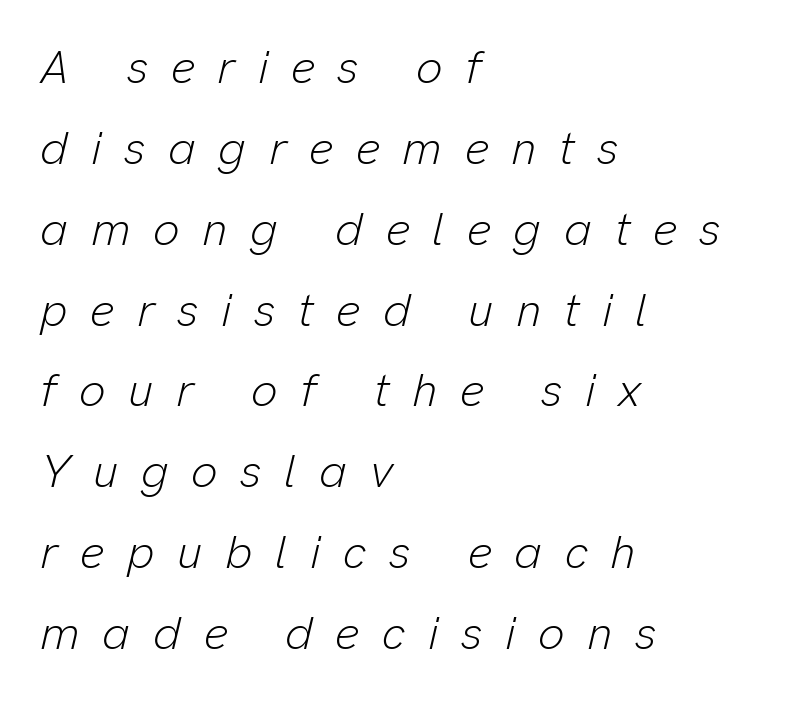
Characters are canted at an angle relative to the baseline's perpendicular. Substantial extra tracking has been applied to these lines. Proportional: the letters do not fall into vertical columns. Heaviness? Minimal to ordinary, like unemphasized prose.
